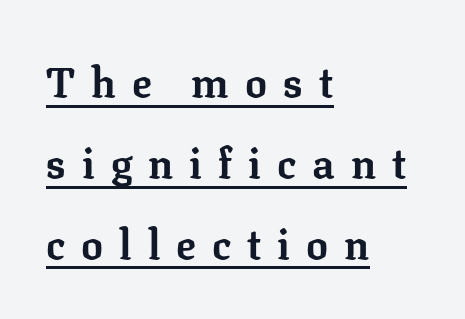
I'd describe the lettering as bold — thick and assertive. In terms of letterform style, serifs are clearly present. Varying glyph widths throughout — classic text-font behaviour. This rendering features underlined lettering.
